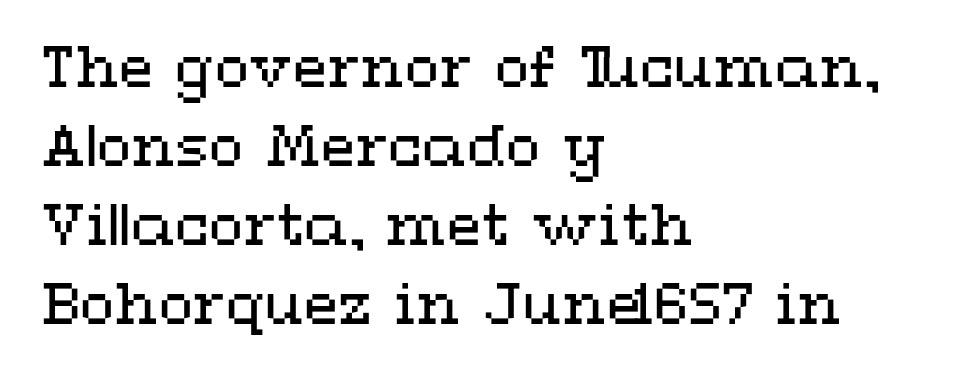
The image shows 56 px regular-weight, wide type, upright; set left-aligned, normal line spacing (1.41x), normal letter spacing, not underlined; medium stroke contrast and a medium x-height.
